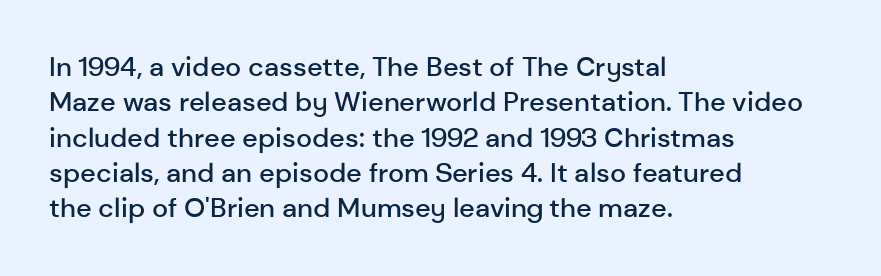
{"italic": "no", "bold": "semi", "underline": "no", "align": "left", "line_spacing": "normal", "line_spacing_ratio": 1.31, "letter_spacing": "normal", "letter_spacing_em": 0.0, "glyph_px": 27}
